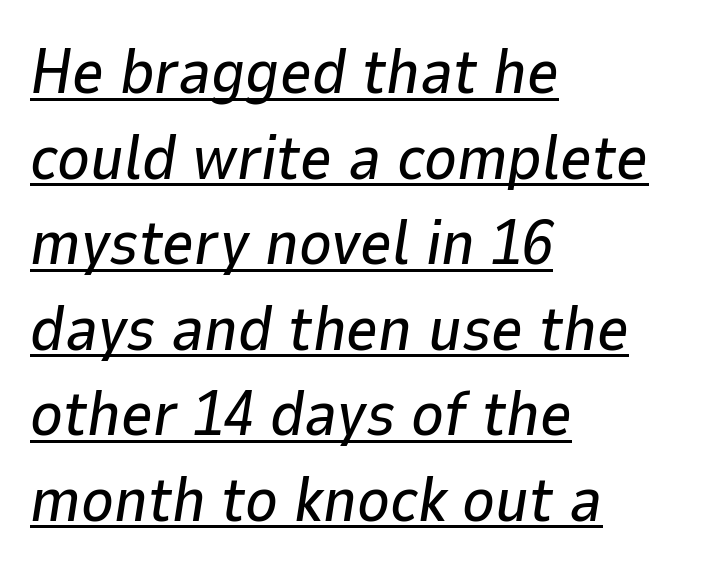
Q: Is the text italic (slanted)? A: Yes, it leans right by about 9 degrees.
Q: Is the text underlined? A: Yes.
Q: How is the paragraph aligned? A: Left-aligned.
Q: Is the spacing between letters normal or unusually wide? A: Normal.
Q: Is the spacing between lines tight, normal or loose? A: Normal.
Q: Width (condensed, normal, or wide)? A: Normal.
Q: Stroke contrast? A: Low.
Q: x-height? A: Medium.
Q: Monospaced? A: No.
